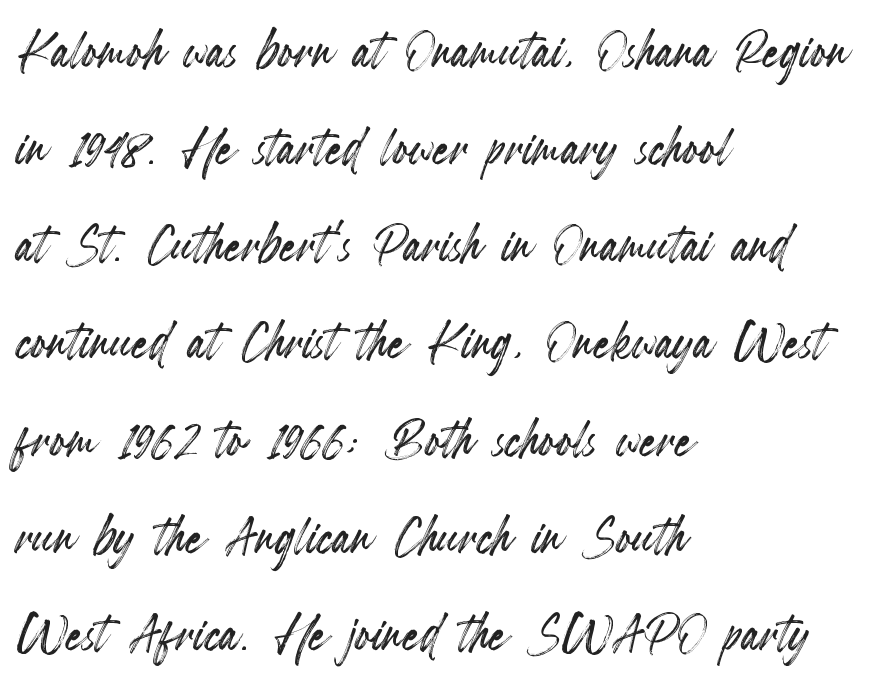
This sample has the flowing, uneven cadence of proportional lettering. The compositor pushed each line to the left boundary. Honestly, the row spacing looks completely unremarkable. How are the letters spaced? Ordinarily, with no added tracking. The strip under each line holds only bare page.
